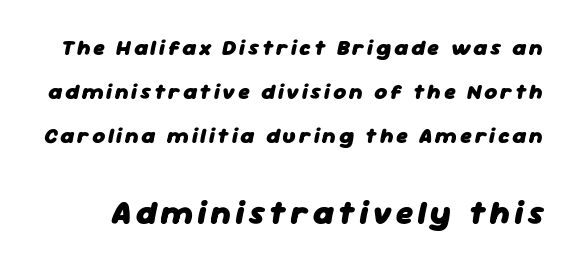
Q: Is the text bold? A: Yes.
Q: Is the text italic (slanted)? A: Yes, it leans right by about 11 degrees.
Q: Is the text underlined? A: No.
Q: Is the spacing between lines tight, normal or loose? A: Loose.
Q: Which block of text is set in a larger size, the first (top) or the second (bottom)? A: The second (bottom) one.
Q: Width (condensed, normal, or wide)? A: Normal.
Q: Stroke contrast? A: Low.
Q: x-height? A: Medium.
Q: Monospaced? A: No.
